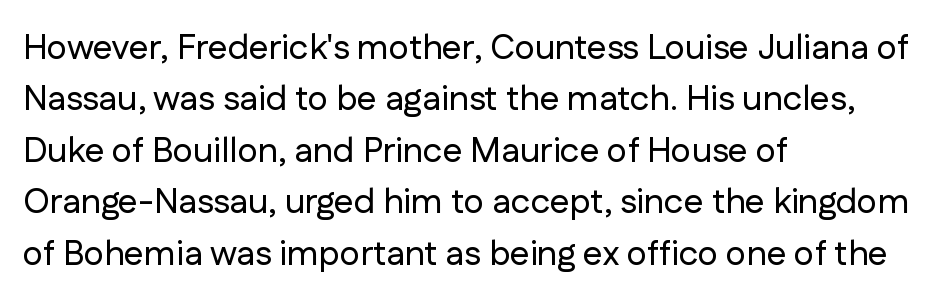
The image shows 35 px sans-serif type, upright; set left-aligned, normal line spacing (1.47x), normal letter spacing, not underlined; low stroke contrast and a medium x-height.
